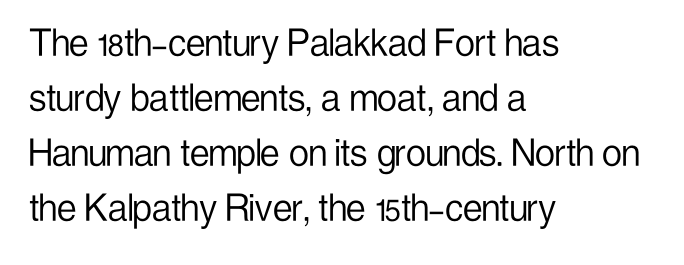
The image shows 44 px light, condensed sans-serif type, upright; set left-aligned, normal line spacing (1.25x), normal letter spacing, not underlined; low stroke contrast and a medium x-height.
